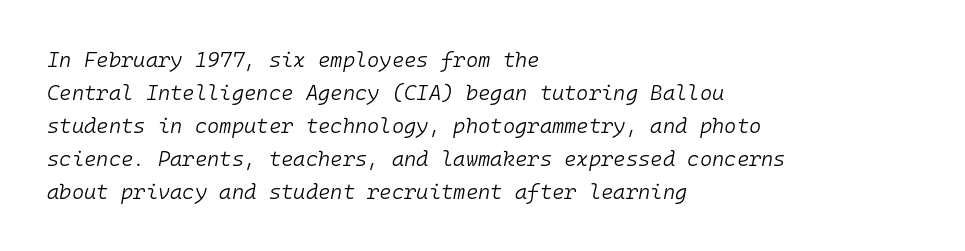
{"italic": "yes", "lean": "right", "slant_degrees": 10, "bold": "no", "underline": "no", "align": "left", "line_spacing": "normal", "line_spacing_ratio": 1.57, "letter_spacing": "normal", "letter_spacing_em": 0.0, "glyph_px": 21}
